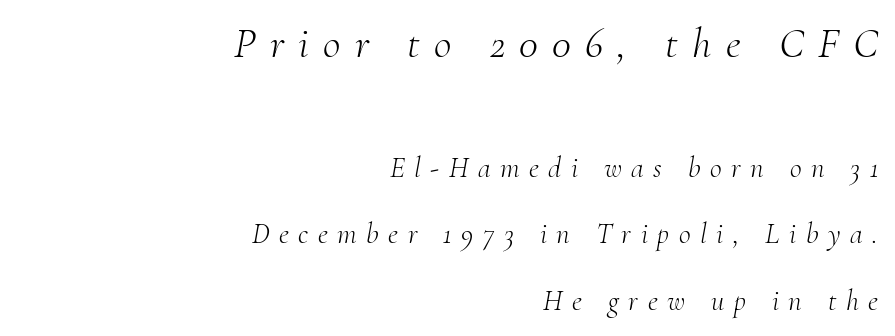
Interline gaps are noticeably wide in this sample. The horizontal fit of the characters is loose and conspicuously gappy. These lines stack with their right ends in a neat column. Summary of weight: not heavy and not bold. Descenders are the only things crossing below the line. This sample uses a serif face.
